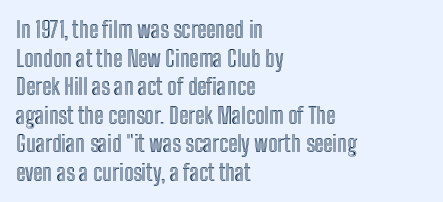
A normal amount of white space separates one row of letters from the next. Unmarked baselines from the first word to the last. These lines were composed using upright roman letters. Compared with typical body copy, the letter spacing here is the same. Line beginnings align vertically; line endings do not.
